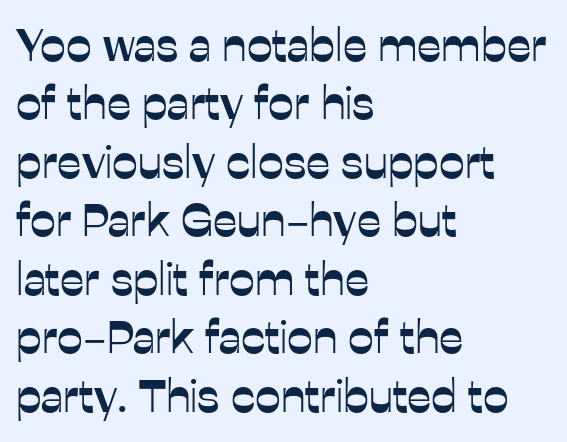
Q: Is the text italic (slanted)? A: No, it is upright.
Q: Is the typeface a serif or a sans-serif typeface? A: Sans-serif.
Q: Is the text underlined? A: No.
Q: How is the paragraph aligned? A: Left-aligned.
Q: Is the spacing between letters normal or unusually wide? A: Normal.
Q: Is the spacing between lines tight, normal or loose? A: Normal.
Q: Width (condensed, normal, or wide)? A: Normal.
Q: Stroke contrast? A: Low.
Q: x-height? A: Medium.
Q: Monospaced? A: No.
